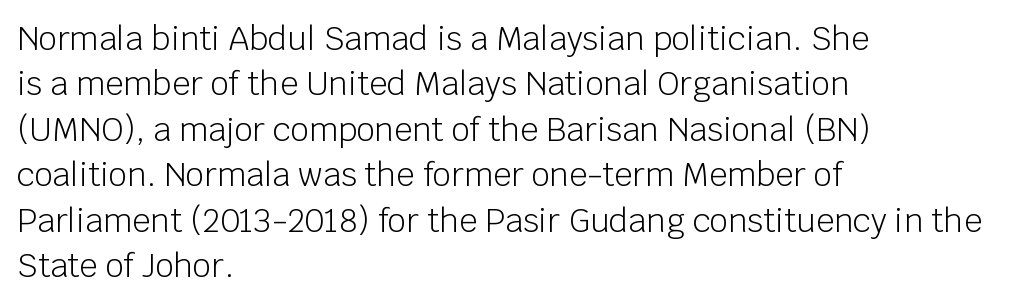
{"serif": "no", "italic": "no", "bold": "no", "weight": "light", "width": "normal", "stroke_contrast": "low", "x_height": "large", "monospaced": "no", "underline": "no", "align": "left", "line_spacing": "normal", "line_spacing_ratio": 1.42, "letter_spacing": "normal", "letter_spacing_em": 0.0, "glyph_px": 32}
